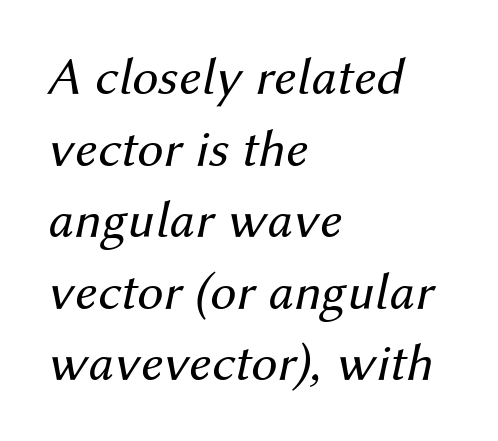
Q: Is the text bold? A: No.
Q: Is the text italic (slanted)? A: Yes, it leans right by about 12 degrees.
Q: Is the text underlined? A: No.
Q: How is the paragraph aligned? A: Left-aligned.
Q: Is the spacing between letters normal or unusually wide? A: Normal.
Q: Is the spacing between lines tight, normal or loose? A: Normal.
Q: Width (condensed, normal, or wide)? A: Normal.
Q: Stroke contrast? A: Medium.
Q: x-height? A: Medium.
Q: Monospaced? A: No.
